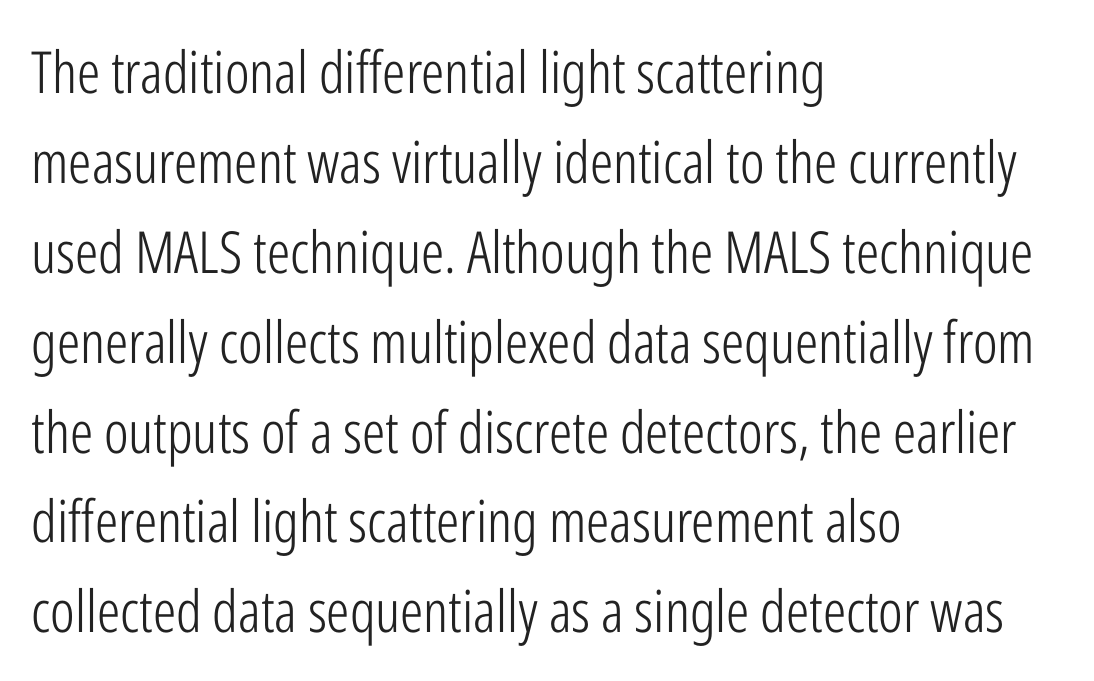
{"serif": "no", "italic": "no", "bold": "no", "weight": "light", "width": "condensed", "stroke_contrast": "low", "x_height": "medium", "monospaced": "no", "underline": "no", "align": "left", "line_spacing": "normal", "line_spacing_ratio": 1.55, "letter_spacing": "normal", "letter_spacing_em": 0.0, "glyph_px": 58}
